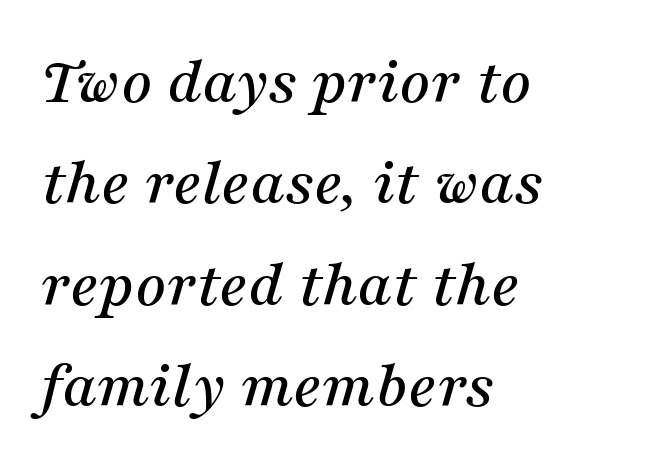
The image shows 68 px serif type, italic (leaning right); set left-aligned, normal line spacing (1.49x), normal letter spacing, not underlined; medium stroke contrast and a medium x-height.
